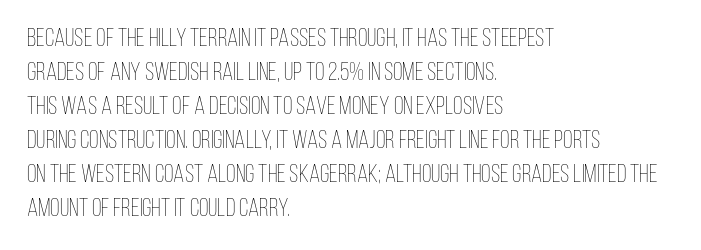
The image shows 25 px text type, upright; set left-aligned, normal line spacing (1.36x), normal letter spacing, not underlined.
